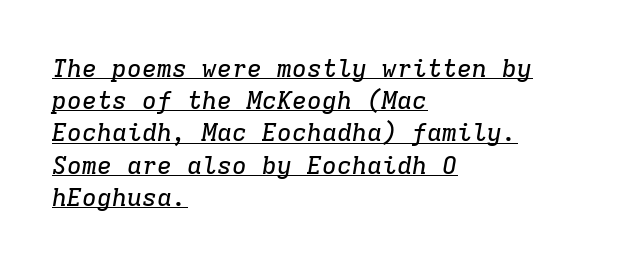
This sample keeps an unexceptional amount of space between lines. The passage shown is underscored from start to finish. If you drew a ruler down the left edge, every line would touch it. Is the letter spacing exaggerated? No — it looks like the ordinary default. Does the lettering tilt? It does — this is italic.
